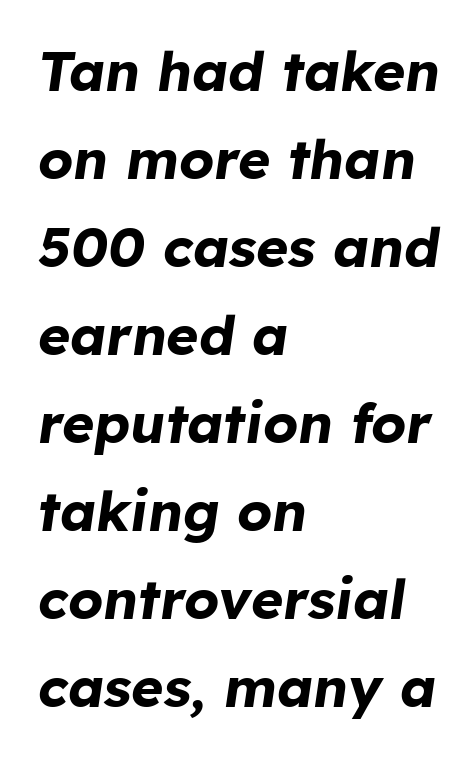
Quick note: underline off. Students, note that the glyphs here touch the page at normal intervals. Compared with ordinary roman type, these characters are visibly tilted. Every letter is thick-stroked: bold, no question.
